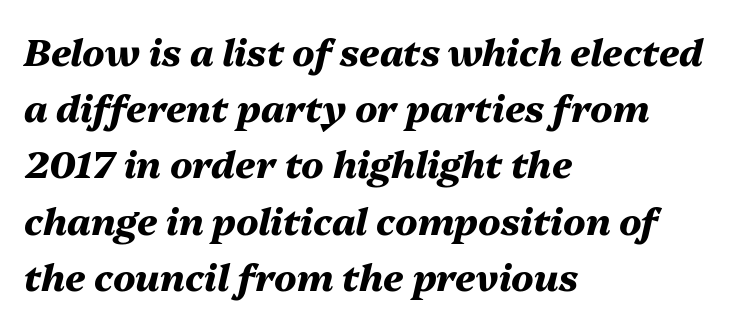
The image shows 37 px heavy type, italic (leaning right); set left-aligned, normal line spacing (1.52x), normal letter spacing, not underlined; medium stroke contrast and a medium x-height.
